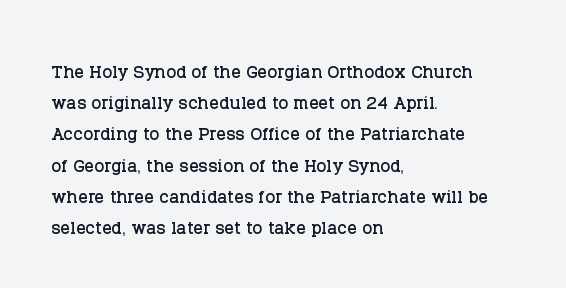
Does the copy run flush right? No — it runs flush left. The font's upright variant was chosen for this text. Descender tails drop into unmarked territory. Reading down the column, the eye jumps a familiar distance to each next line.
